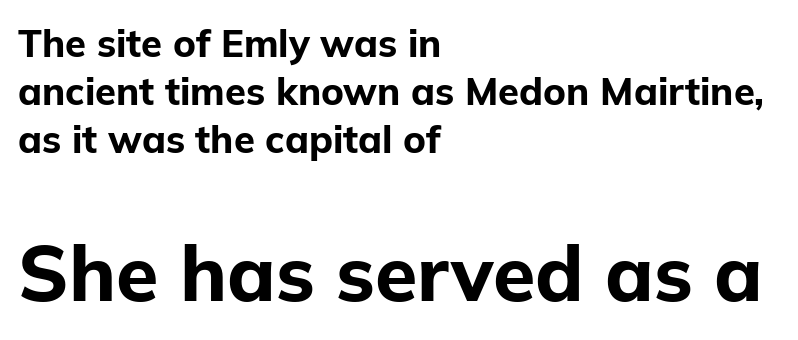
Q: Is the text bold? A: Yes.
Q: Is the text italic (slanted)? A: No, it is upright.
Q: Is the typeface a serif or a sans-serif typeface? A: Sans-serif.
Q: Is the text underlined? A: No.
Q: How is the paragraph aligned? A: Left-aligned.
Q: Is the spacing between letters normal or unusually wide? A: Normal.
Q: Is the spacing between lines tight, normal or loose? A: Normal.
Q: Which block of text is set in a larger size, the first (top) or the second (bottom)? A: The second (bottom) one.
Q: Width (condensed, normal, or wide)? A: Normal.
Q: Stroke contrast? A: Low.
Q: x-height? A: Medium.
Q: Monospaced? A: No.
